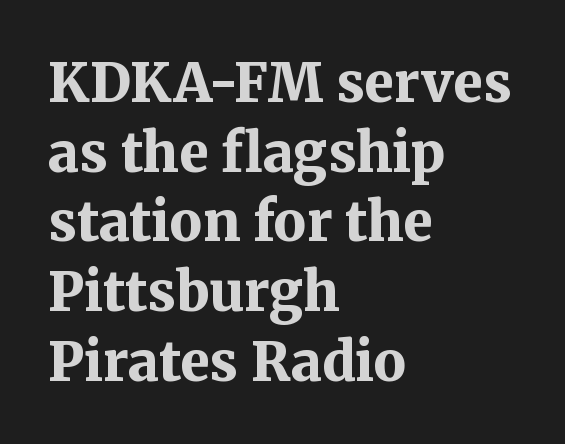
The space directly below the letters is spotless. Rows of type keep a routine distance in the vertical direction. Stroke thickness is high; the sample reads as a true bold. Posture: straight, roman, zero tilt. Inter-character spacing is left at the font's built-in metrics.
